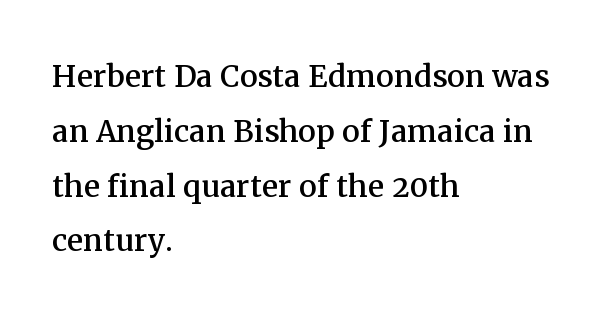
{"serif": "yes", "italic": "no", "width": "normal", "stroke_contrast": "medium", "x_height": "medium", "monospaced": "no", "underline": "no", "align": "left", "line_spacing": "normal", "line_spacing_ratio": 1.37, "letter_spacing": "normal", "letter_spacing_em": 0.0, "glyph_px": 40}
